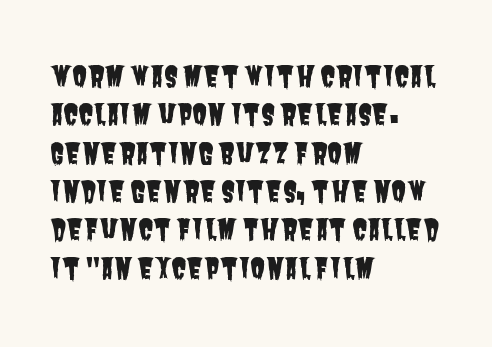
The image shows 28 px condensed sans-serif type; set left-aligned, normal line spacing (1.37x), normal letter spacing, not underlined; low stroke contrast and a large x-height.
